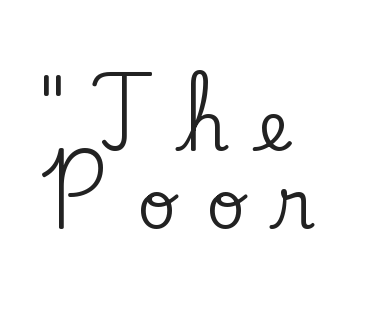
The image shows 69 px serif type, upright; set left-aligned, tight line spacing (1.13x), unusually wide letter spacing (+0.42 em), not underlined; low stroke contrast and a small x-height.
